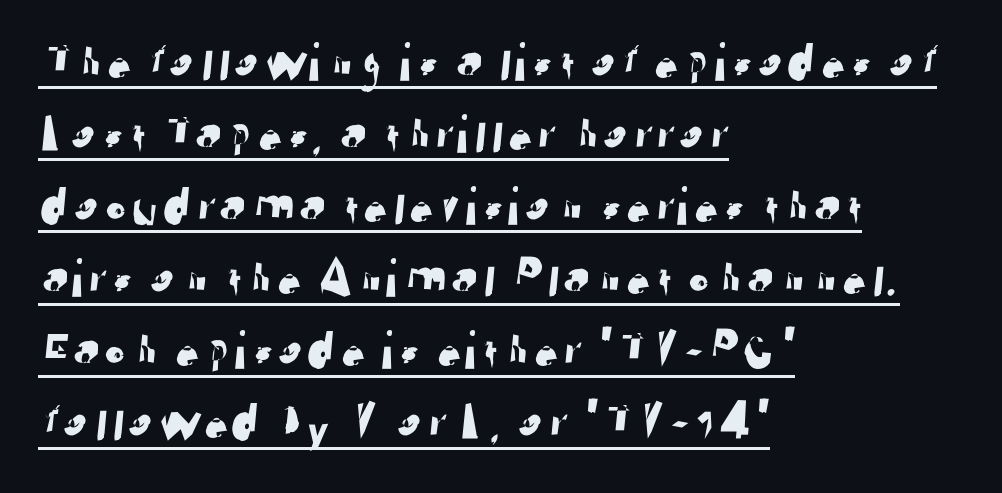
Each line starts at the same left margin while the right side varies. The block of text has a typical density, with ordinary space between rows. Here the glyphs are tracked normally, forming tight word shapes. Each line of the rendering has a horizontal stroke beneath the glyphs. The face used here is proportionally spaced, like ordinary book or web type.
